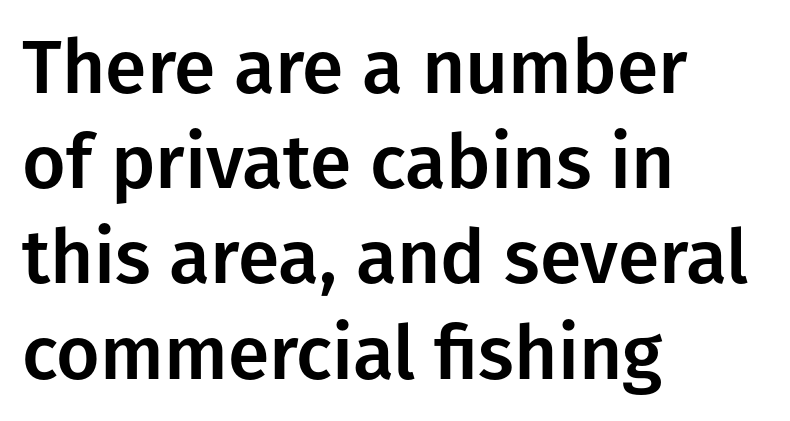
{"serif": "no", "italic": "no", "width": "normal", "stroke_contrast": "low", "x_height": "medium", "monospaced": "no", "underline": "no", "align": "left", "line_spacing": "normal", "line_spacing_ratio": 1.27, "letter_spacing": "normal", "letter_spacing_em": 0.0, "glyph_px": 75}
